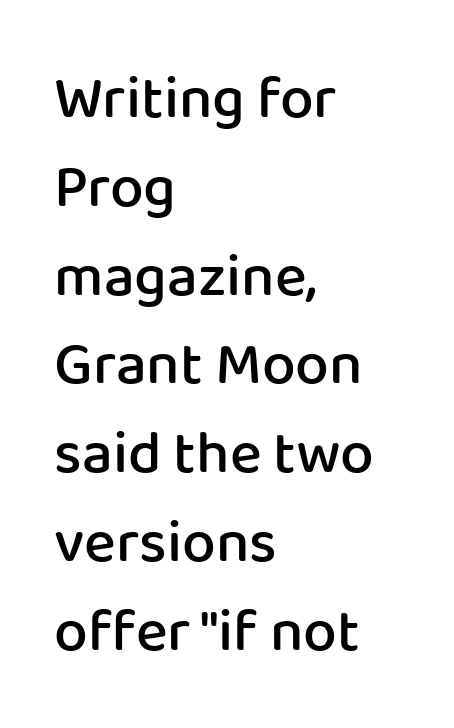
The image shows 60 px semibold sans-serif type, upright; set left-aligned, normal line spacing (1.48x), normal letter spacing, not underlined; low stroke contrast and a medium x-height.
